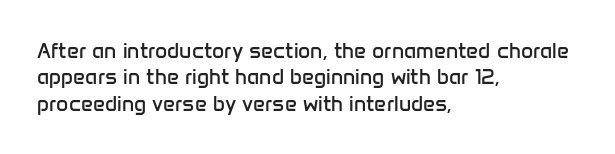
The image shows 21 px text type, upright; set left-aligned, normal line spacing (1.26x), normal letter spacing, not underlined.
